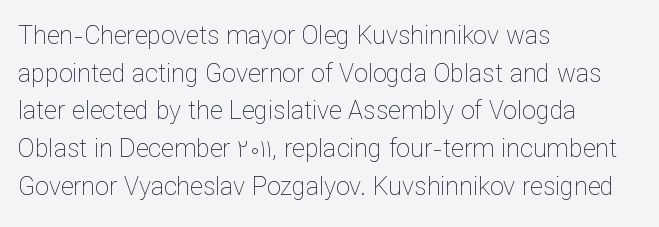
{"italic": "no", "bold": "no", "underline": "no", "align": "left", "line_spacing": "normal", "line_spacing_ratio": 1.51, "letter_spacing": "normal", "letter_spacing_em": 0.0, "glyph_px": 25}
